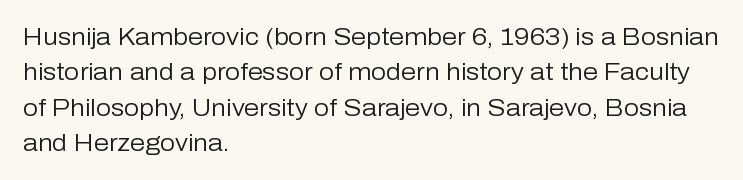
The image shows 24 px text type, upright; set left-aligned, normal line spacing (1.47x), normal letter spacing, not underlined.
